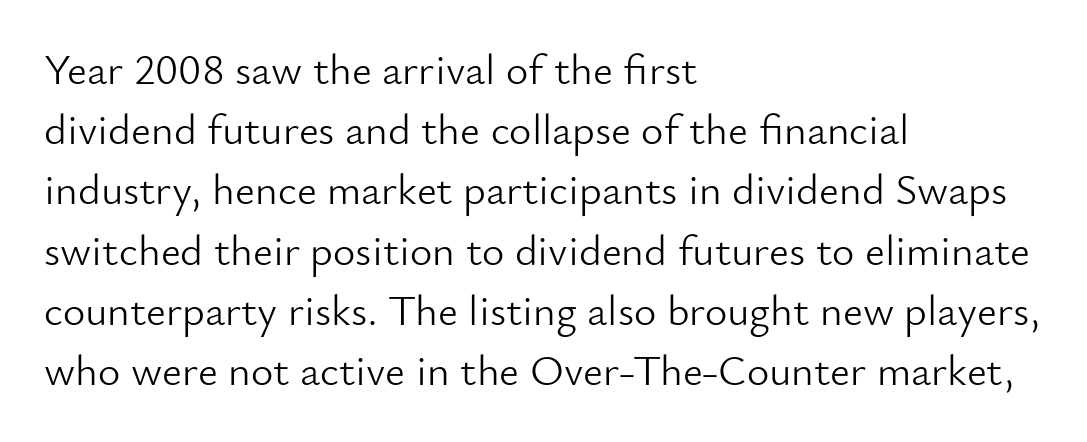
Nobody drew a line under any word here. Each new line begins a customary step beneath the previous one. Each letter keeps its own natural width here, so spacing adapts to shape. These glyphs show unthickened strokes, regular width or finer. Each letter's strokes conclude bluntly, with no projecting serifs. Nothing unusual about the tracking: characters are spaced as the font intends.
